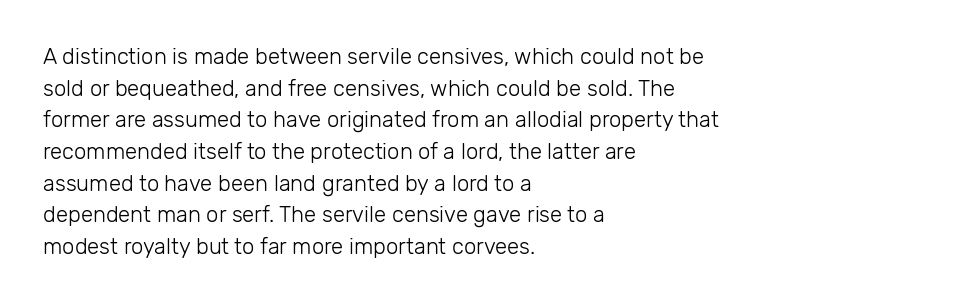
Q: Is the text bold? A: No.
Q: Is the text italic (slanted)? A: No, it is upright.
Q: Is the text underlined? A: No.
Q: How is the paragraph aligned? A: Left-aligned.
Q: Is the spacing between letters normal or unusually wide? A: Normal.
Q: Is the spacing between lines tight, normal or loose? A: Normal.
